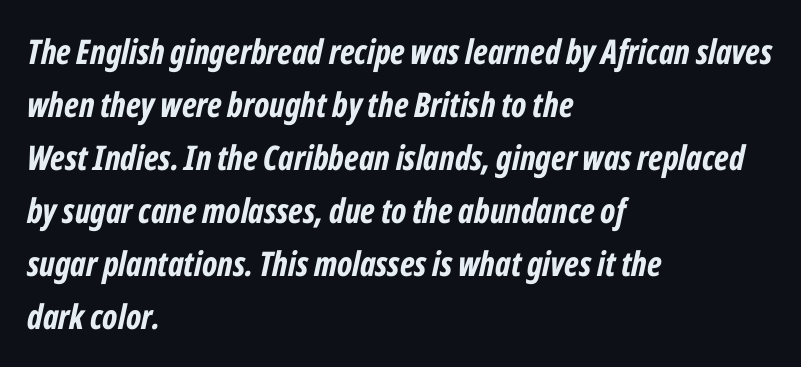
Where is the straight margin? On the left. Each letter keeps its own natural width here, so spacing adapts to shape. Its strokes are broad and dark, the hallmark of bold type. Decoration check: the copy has no underline.
